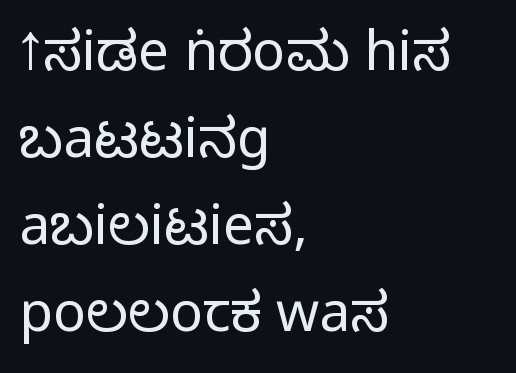
The image shows 55 px regular-weight, condensed sans-serif type, upright; set left-aligned, normal line spacing (1.58x), normal letter spacing, not underlined; low stroke contrast and a large x-height.
